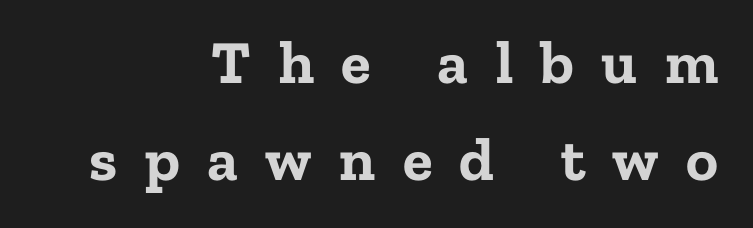
{"serif": "yes", "italic": "no", "bold": "yes", "weight": "bold", "width": "normal", "stroke_contrast": "low", "x_height": "medium", "monospaced": "no", "underline": "no", "align": "right", "line_spacing": "normal", "line_spacing_ratio": 1.59, "letter_spacing": "wide", "letter_spacing_em": 0.45, "glyph_px": 61}
